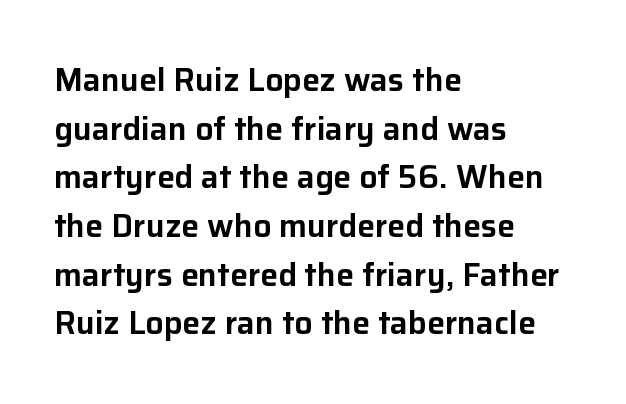
Q: Is the text italic (slanted)? A: No, it is upright.
Q: Is the typeface a serif or a sans-serif typeface? A: Sans-serif.
Q: Is the text underlined? A: No.
Q: How is the paragraph aligned? A: Left-aligned.
Q: Is the spacing between letters normal or unusually wide? A: Normal.
Q: Is the spacing between lines tight, normal or loose? A: Normal.
Q: Width (condensed, normal, or wide)? A: Normal.
Q: Stroke contrast? A: Low.
Q: x-height? A: Medium.
Q: Monospaced? A: No.
